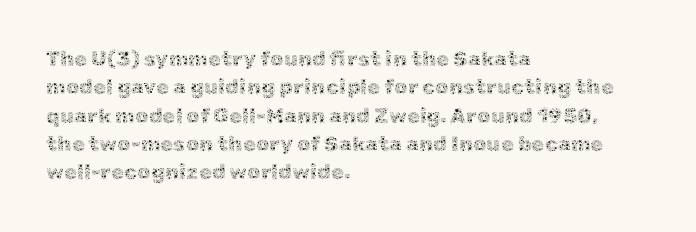
Evenly set lines give the paragraph a standard silhouette. Students, note that the glyphs here touch the page at normal intervals. In terms of posture, this sample is upright. Typeset ragged right — the left edge is the straight one.
